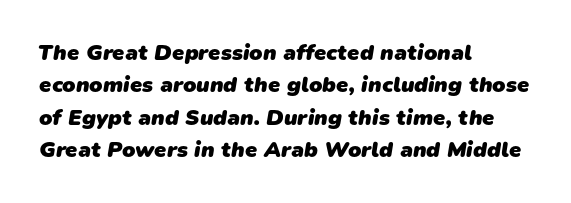
In CSS terms this would be text-align: left. Weight: bold. Tracking value appears to be zero — textbook default spacing. The passage shown stacks its lines at a standard gap.
